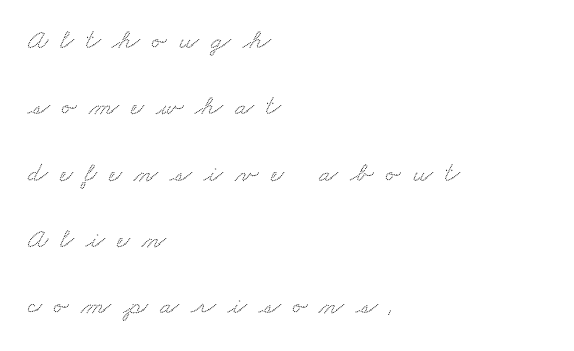
Q: Is the typeface a serif or a sans-serif typeface? A: Serif.
Q: Is the text underlined? A: No.
Q: How is the paragraph aligned? A: Left-aligned.
Q: Is the spacing between letters normal or unusually wide? A: Unusually wide.
Q: Is the spacing between lines tight, normal or loose? A: Loose.
Q: Width (condensed, normal, or wide)? A: Wide.
Q: Stroke contrast? A: Low.
Q: x-height? A: Small.
Q: Monospaced? A: No.
